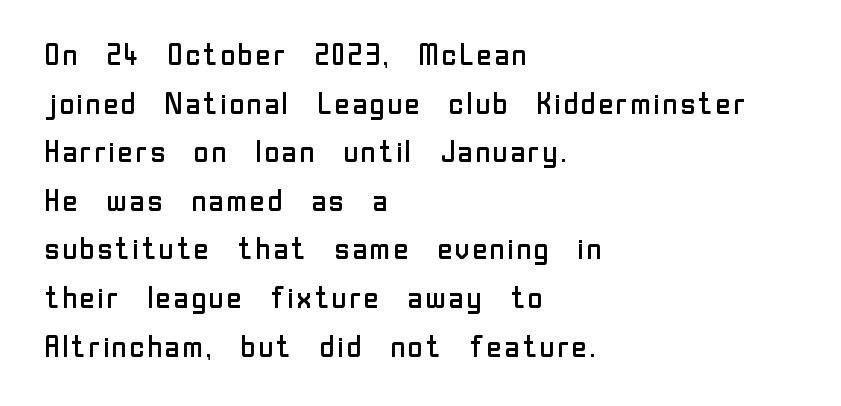
Q: Is the text bold? A: No.
Q: Is the text italic (slanted)? A: No, it is upright.
Q: Is the typeface a serif or a sans-serif typeface? A: Sans-serif.
Q: Is the text underlined? A: No.
Q: How is the paragraph aligned? A: Left-aligned.
Q: Is the spacing between letters normal or unusually wide? A: Normal.
Q: Is the spacing between lines tight, normal or loose? A: Normal.
Q: Width (condensed, normal, or wide)? A: Normal.
Q: Stroke contrast? A: Low.
Q: x-height? A: Medium.
Q: Monospaced? A: No.
